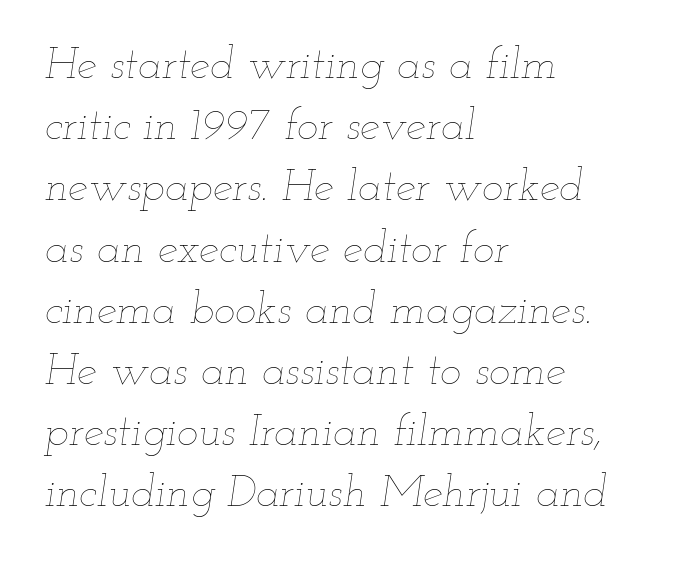
{"italic": "yes", "lean": "right", "slant_degrees": 12, "bold": "no", "weight": "thin", "width": "wide", "stroke_contrast": "low", "x_height": "small", "monospaced": "no", "underline": "no", "align": "left", "line_spacing": "normal", "line_spacing_ratio": 1.36, "letter_spacing": "normal", "letter_spacing_em": 0.0, "glyph_px": 45}
